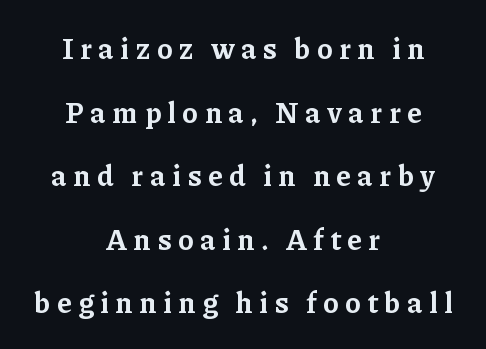
{"serif": "yes", "italic": "no", "bold": "yes", "weight": "bold", "width": "normal", "stroke_contrast": "low", "x_height": "medium", "monospaced": "no", "underline": "no", "align": "center", "line_spacing": "loose", "line_spacing_ratio": 2.19, "letter_spacing": "wide", "letter_spacing_em": 0.23, "glyph_px": 29}
